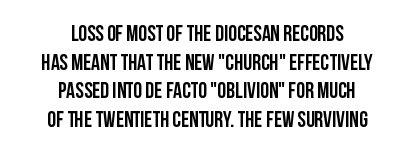
Between one letter and the next there's only the usual sliver of space. Stroke thickness is high; the sample reads as a true bold. Reading down the column, the eye jumps a familiar distance to each next line. Where is the straight margin? There isn't one; the lines are centered. Posture: upright roman.
